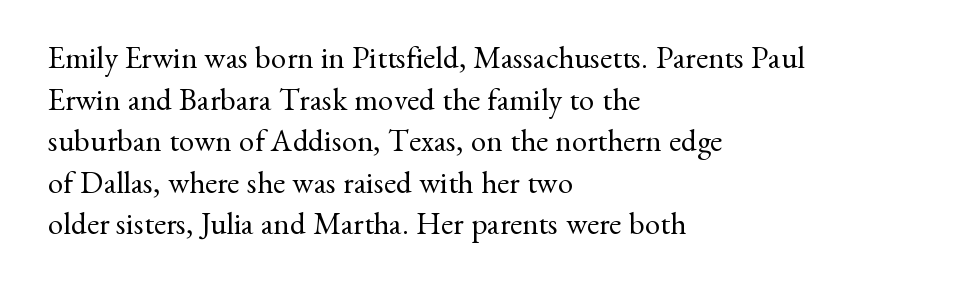
{"serif": "yes", "italic": "no", "bold": "no", "weight": "regular", "width": "normal", "stroke_contrast": "medium", "x_height": "small", "monospaced": "no", "underline": "no", "align": "left", "line_spacing": "normal", "line_spacing_ratio": 1.34, "letter_spacing": "normal", "letter_spacing_em": 0.0, "glyph_px": 31}
